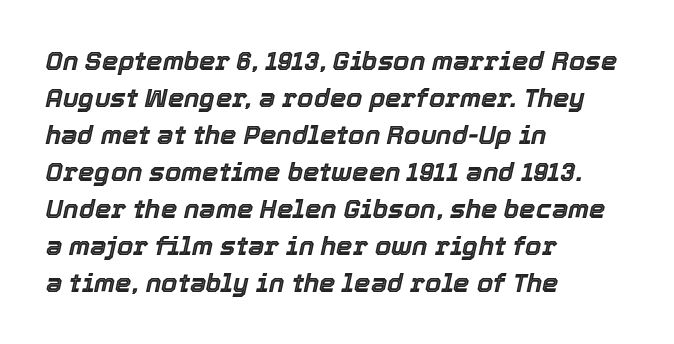
The image shows 26 px text type, italic (leaning right); set left-aligned, normal line spacing (1.42x), normal letter spacing, not underlined.
